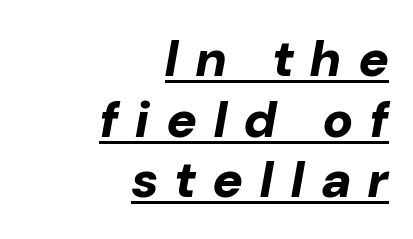
Q: Is the text bold? A: Yes.
Q: Is the text italic (slanted)? A: Yes, it leans right by about 10 degrees.
Q: Is the text underlined? A: Yes.
Q: How is the paragraph aligned? A: Right-aligned.
Q: Is the spacing between letters normal or unusually wide? A: Unusually wide.
Q: Width (condensed, normal, or wide)? A: Normal.
Q: Stroke contrast? A: Low.
Q: x-height? A: Medium.
Q: Monospaced? A: No.
